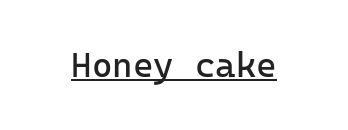
The image shows 35 px regular-weight sans-serif type, upright, monospaced; set normal letter spacing, underlined; low stroke contrast and a medium x-height.
